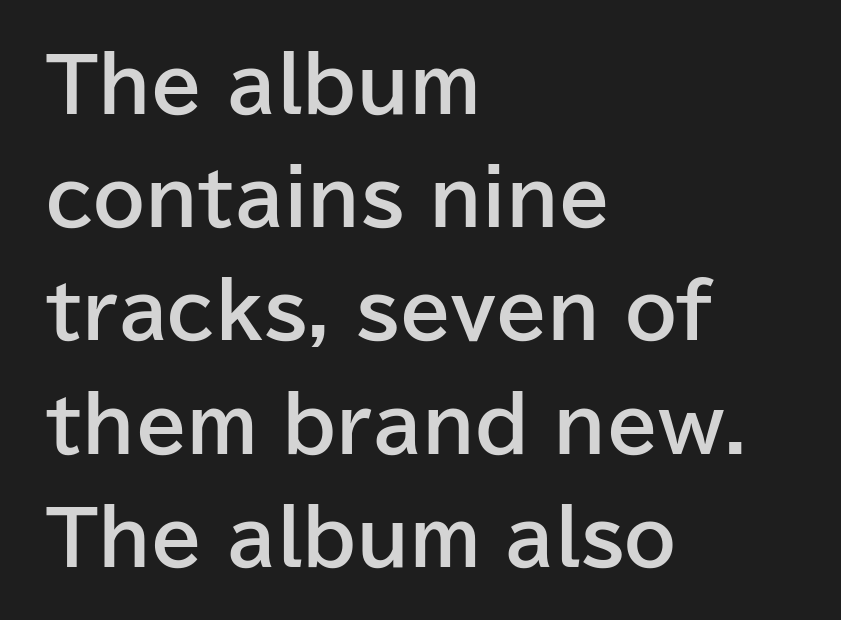
The image shows 74 px bold sans-serif type, upright; set left-aligned, normal line spacing (1.53x), normal letter spacing, not underlined; low stroke contrast and a medium x-height.
